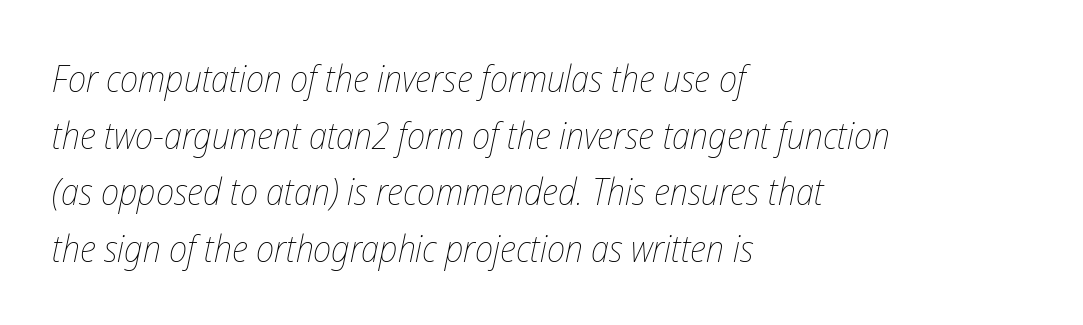
The image shows 37 px thin, condensed type, italic (leaning right); set left-aligned, normal line spacing (1.53x), normal letter spacing, not underlined; low stroke contrast and a medium x-height.
